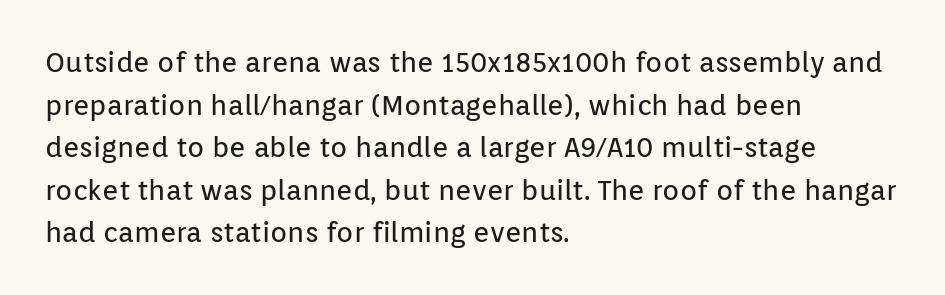
The image shows 28 px regular-weight sans-serif type, upright; set left-aligned, normal line spacing (1.52x), normal letter spacing, not underlined; low stroke contrast and a medium x-height.
